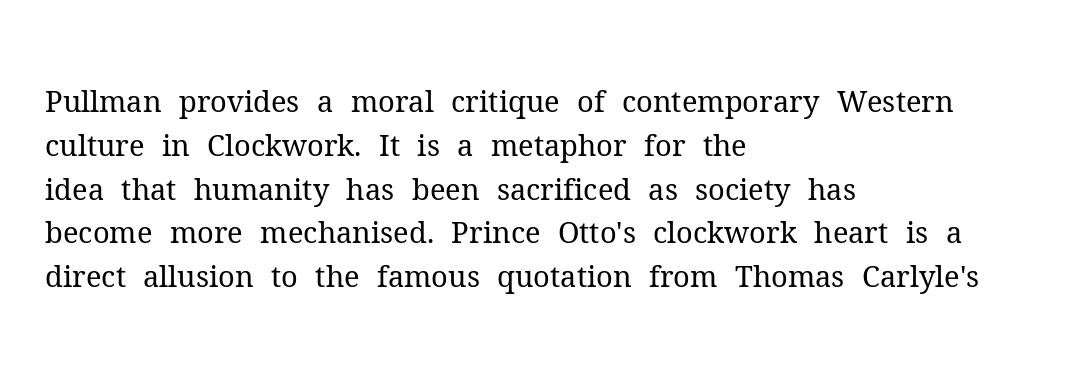
The image shows 29 px regular-weight serif type, upright; set left-aligned, normal line spacing (1.51x), normal letter spacing, not underlined; medium stroke contrast and a medium x-height.
